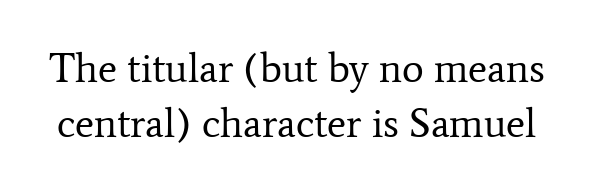
Are there feet on the stems? There are — it's a serif. The foot of each line stays bare and open. This sample uses plain, unmodified letter spacing. The letters advance in unequal steps, a hallmark of proportional type.
